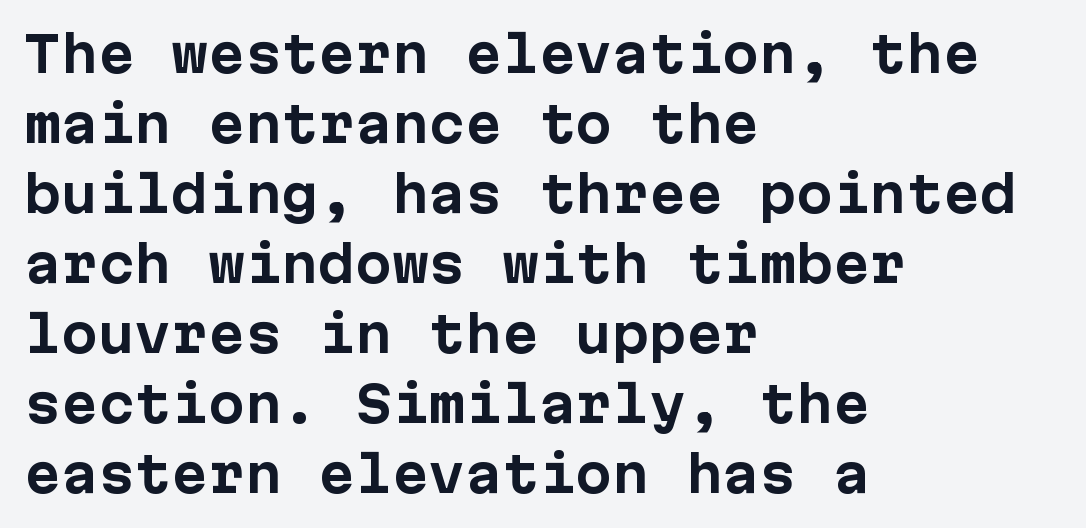
Q: Is the text bold? A: Yes.
Q: Is the text italic (slanted)? A: No, it is upright.
Q: Is the typeface a serif or a sans-serif typeface? A: Sans-serif.
Q: Is the text underlined? A: No.
Q: How is the paragraph aligned? A: Left-aligned.
Q: Is the spacing between letters normal or unusually wide? A: Normal.
Q: Is the spacing between lines tight, normal or loose? A: Normal.
Q: Width (condensed, normal, or wide)? A: Normal.
Q: Stroke contrast? A: Low.
Q: x-height? A: Medium.
Q: Monospaced? A: Yes.
